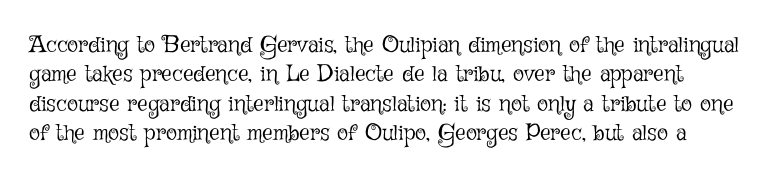
{"italic": "no", "bold": "no", "underline": "no", "line_spacing": "normal", "line_spacing_ratio": 1.28, "letter_spacing": "normal", "letter_spacing_em": 0.0, "glyph_px": 23}
